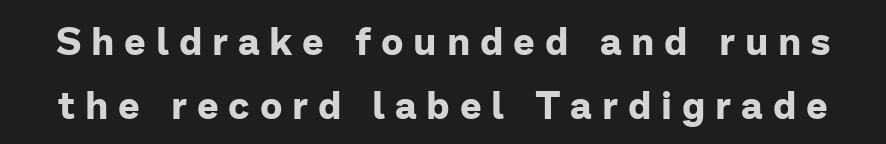
Q: Is the text bold? A: Yes.
Q: Is the text italic (slanted)? A: No, it is upright.
Q: Is the typeface a serif or a sans-serif typeface? A: Sans-serif.
Q: Is the text underlined? A: No.
Q: Is the spacing between letters normal or unusually wide? A: Unusually wide.
Q: Is the spacing between lines tight, normal or loose? A: Normal.
Q: Width (condensed, normal, or wide)? A: Normal.
Q: Stroke contrast? A: Low.
Q: x-height? A: Medium.
Q: Monospaced? A: No.
